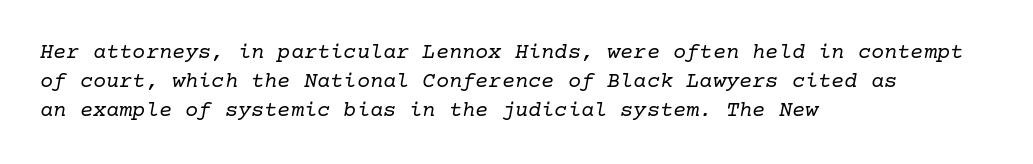
The image shows 22 px text type, italic (leaning right); set left-aligned, normal line spacing (1.31x), normal letter spacing, not underlined.
